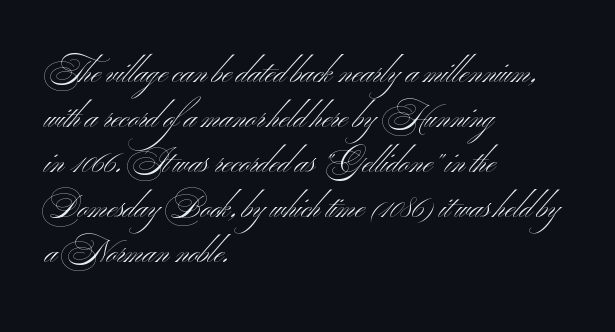
Letters rest on an invisible, unmarked baseline. If you measured baseline to baseline, you'd find a middling distance. Compared with typical body copy, the letter spacing here is the same. I'd call this a sans setting — the letters go barefoot.
